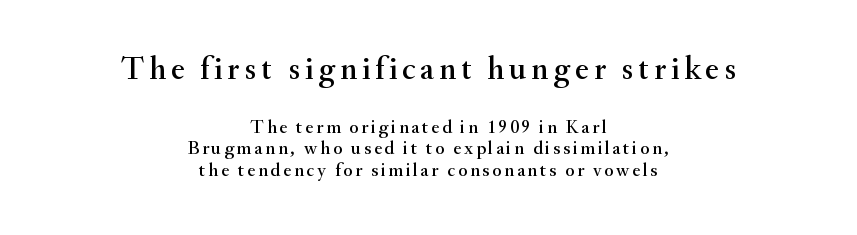
Q: Is the text italic (slanted)? A: No, it is upright.
Q: Is the typeface a serif or a sans-serif typeface? A: Serif.
Q: Is the text underlined? A: No.
Q: How is the paragraph aligned? A: Centered.
Q: Is the spacing between lines tight, normal or loose? A: Tight.
Q: Which block of text is set in a larger size, the first (top) or the second (bottom)? A: The first (top) one.
Q: Width (condensed, normal, or wide)? A: Normal.
Q: Stroke contrast? A: Medium.
Q: x-height? A: Small.
Q: Monospaced? A: No.
